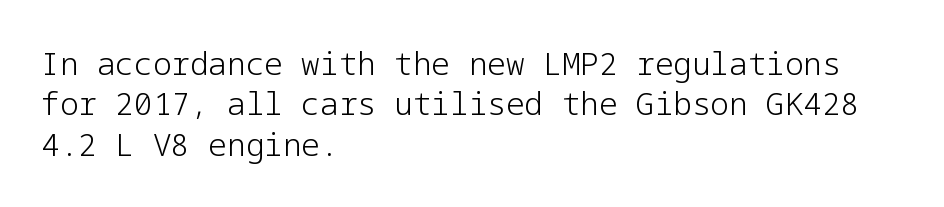
The image shows 31 px light sans-serif type, upright; set left-aligned, normal line spacing (1.3x), normal letter spacing, not underlined; low stroke contrast and a medium x-height.
